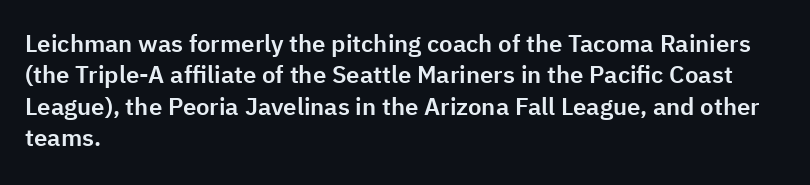
Q: Is the text italic (slanted)? A: No, it is upright.
Q: Is the text underlined? A: No.
Q: How is the paragraph aligned? A: Left-aligned.
Q: Is the spacing between letters normal or unusually wide? A: Normal.
Q: Is the spacing between lines tight, normal or loose? A: Normal.
